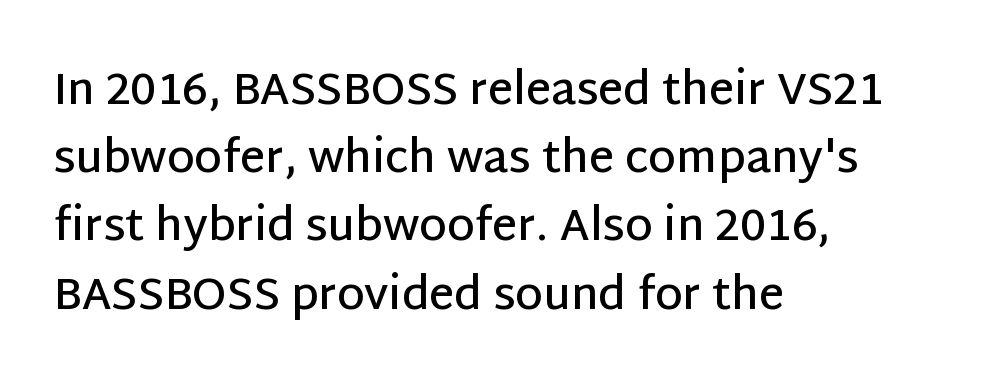
The specimen reads as upright at a glance. As a designer I'd log this as weight 600, semibold. Which margin do the lines hug? The left one — the right edge is uneven. These lines are rendered in a variable-pitch font. Stroke terminals: plain, sans-serif.
